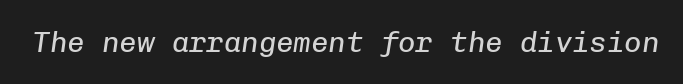
{"italic": "yes", "lean": "right", "slant_degrees": 8, "bold": "no", "weight": "regular", "width": "normal", "stroke_contrast": "low", "x_height": "medium", "monospaced": "yes", "underline": "no", "letter_spacing": "normal", "letter_spacing_em": 0.0, "glyph_px": 29}
